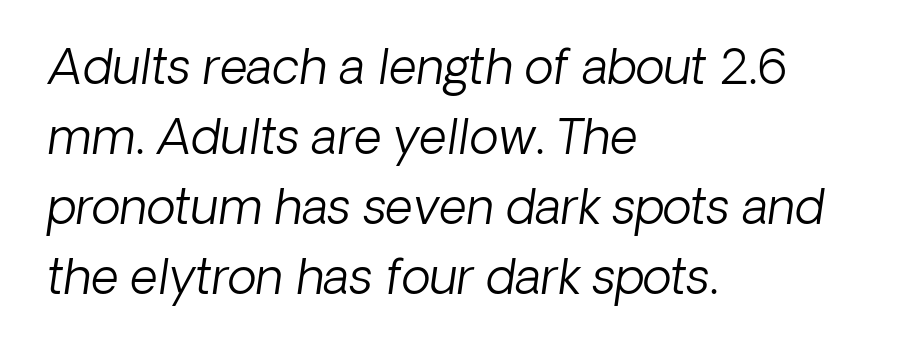
The image shows 48 px light type, italic (leaning right); set left-aligned, normal line spacing (1.46x), normal letter spacing, not underlined; low stroke contrast and a medium x-height.
